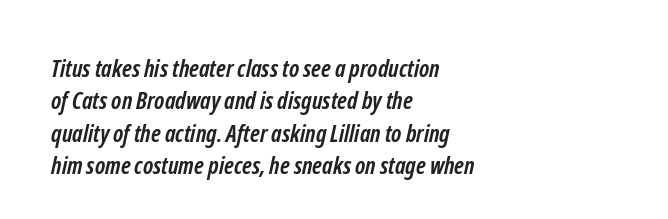
Q: Is the text bold? A: Yes.
Q: Is the text underlined? A: No.
Q: How is the paragraph aligned? A: Left-aligned.
Q: Is the spacing between letters normal or unusually wide? A: Normal.
Q: Is the spacing between lines tight, normal or loose? A: Normal.
